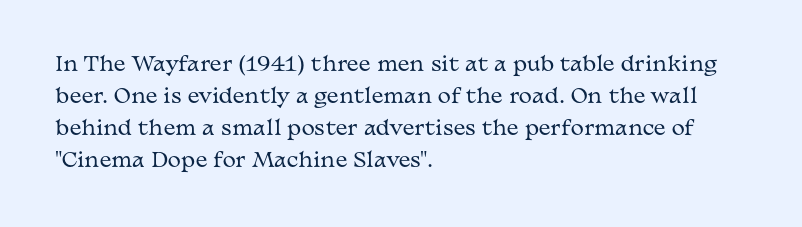
Q: Is the text bold? A: No.
Q: Is the text italic (slanted)? A: No, it is upright.
Q: Is the text underlined? A: No.
Q: How is the paragraph aligned? A: Left-aligned.
Q: Is the spacing between letters normal or unusually wide? A: Normal.
Q: Is the spacing between lines tight, normal or loose? A: Normal.
